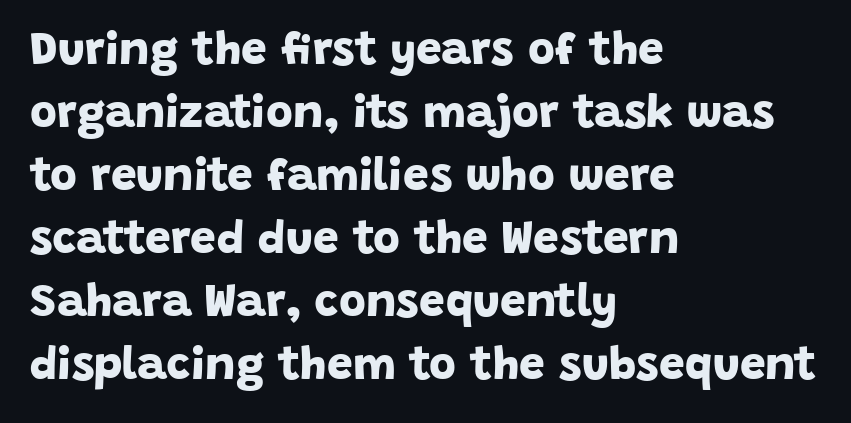
Q: Is the text bold? A: Yes.
Q: Is the typeface a serif or a sans-serif typeface? A: Sans-serif.
Q: Is the text underlined? A: No.
Q: How is the paragraph aligned? A: Left-aligned.
Q: Is the spacing between letters normal or unusually wide? A: Normal.
Q: Is the spacing between lines tight, normal or loose? A: Normal.
Q: Width (condensed, normal, or wide)? A: Normal.
Q: Stroke contrast? A: Low.
Q: x-height? A: Large.
Q: Monospaced? A: No.
